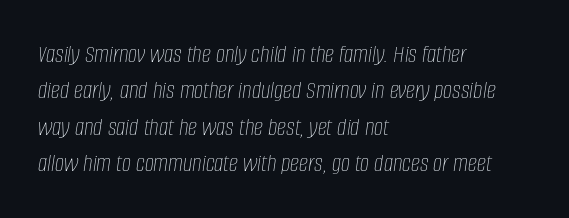
Q: Is the text bold? A: No.
Q: Is the text italic (slanted)? A: Yes, it leans right by about 8 degrees.
Q: Is the text underlined? A: No.
Q: How is the paragraph aligned? A: Left-aligned.
Q: Is the spacing between letters normal or unusually wide? A: Normal.
Q: Is the spacing between lines tight, normal or loose? A: Normal.
